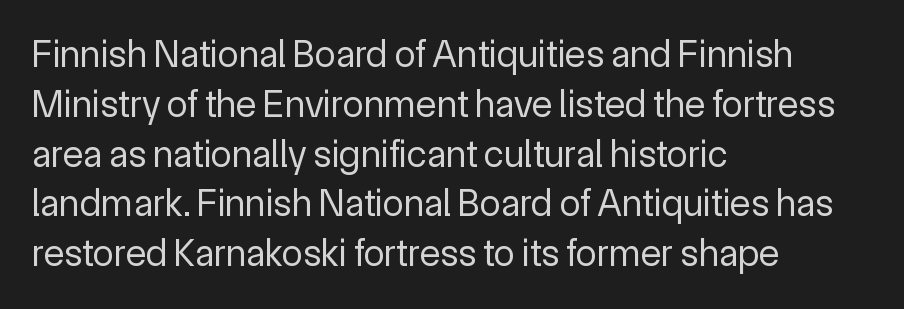
The type sits square on the baseline with zero lean. Looks like regular typesetting: each glyph gets only the width it needs. Compared with typical body copy, the letter spacing here is the same. The weight would be labelled regular, book, light, or lighter still.
